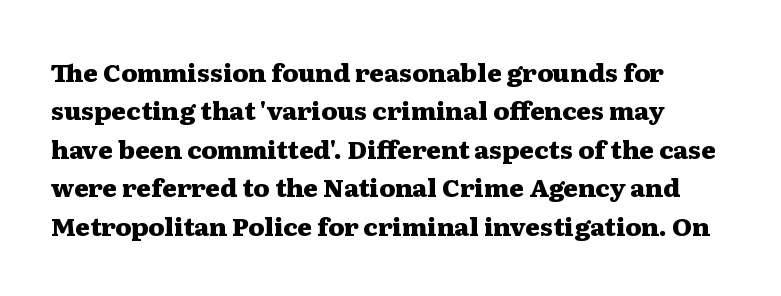
{"italic": "no", "bold": "yes", "underline": "no", "line_spacing": "normal", "line_spacing_ratio": 1.54, "letter_spacing": "normal", "letter_spacing_em": 0.0, "glyph_px": 25}
